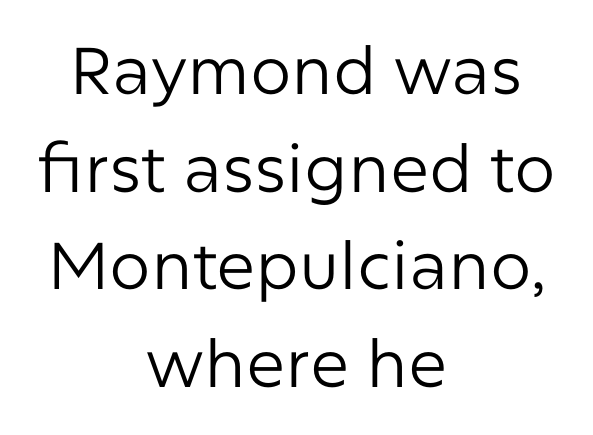
Proportional: the letters do not fall into vertical columns. Students, note that the glyphs here touch the page at normal intervals. Heft: none added — not bold. The characters display no serif detailing; their extremities are plain. What's the leading like? Ordinary, nothing unusual. Each row of text sits above clean, open space.
